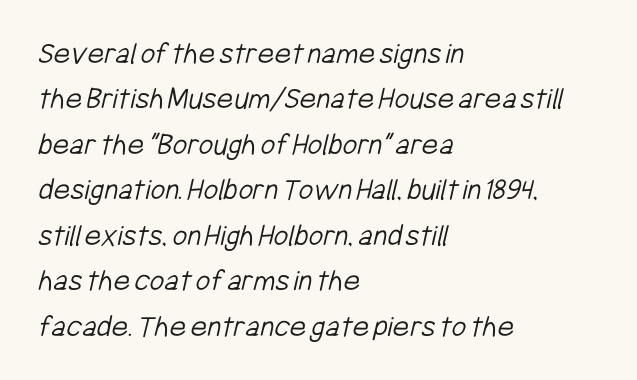
Q: Is the text bold? A: No.
Q: Is the typeface a serif or a sans-serif typeface? A: Sans-serif.
Q: Is the text underlined? A: No.
Q: How is the paragraph aligned? A: Left-aligned.
Q: Is the spacing between letters normal or unusually wide? A: Normal.
Q: Is the spacing between lines tight, normal or loose? A: Normal.
Q: Width (condensed, normal, or wide)? A: Condensed.
Q: Stroke contrast? A: Low.
Q: x-height? A: Medium.
Q: Monospaced? A: No.
